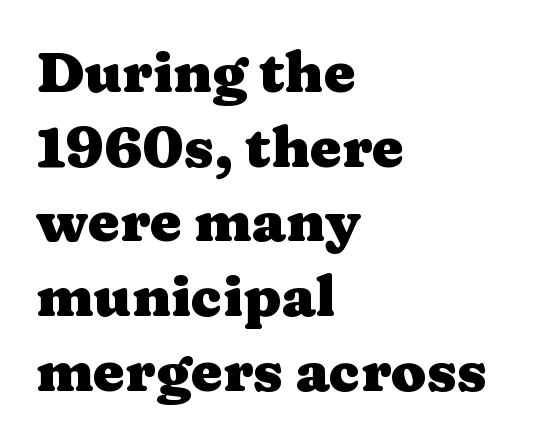
{"serif": "yes", "italic": "no", "bold": "yes", "weight": "heavy", "width": "wide", "stroke_contrast": "medium", "x_height": "medium", "monospaced": "no", "underline": "no", "align": "left", "line_spacing": "normal", "line_spacing_ratio": 1.31, "letter_spacing": "normal", "letter_spacing_em": 0.0, "glyph_px": 57}
